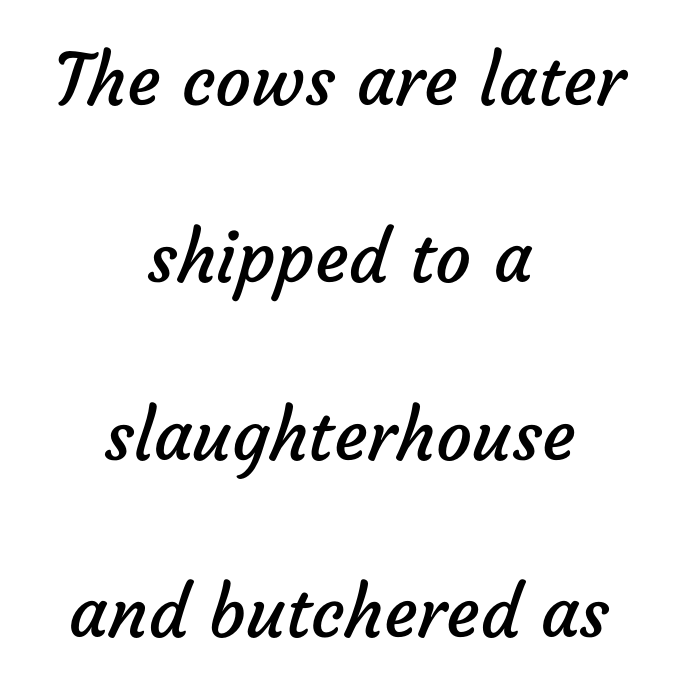
Q: Is the text bold? A: No.
Q: Is the typeface a serif or a sans-serif typeface? A: Sans-serif.
Q: Is the text underlined? A: No.
Q: How is the paragraph aligned? A: Centered.
Q: Is the spacing between letters normal or unusually wide? A: Normal.
Q: Is the spacing between lines tight, normal or loose? A: Loose.
Q: Width (condensed, normal, or wide)? A: Normal.
Q: Stroke contrast? A: Low.
Q: x-height? A: Medium.
Q: Monospaced? A: No.
